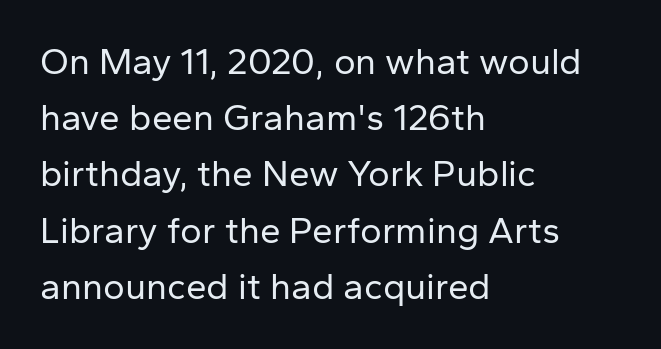
Casual observation: everything's shoved over to the left. A clean baseline with only descenders dipping below it. These lines are rendered in a variable-pitch font. The type is set solid horizontally, with unmodified tracking.
